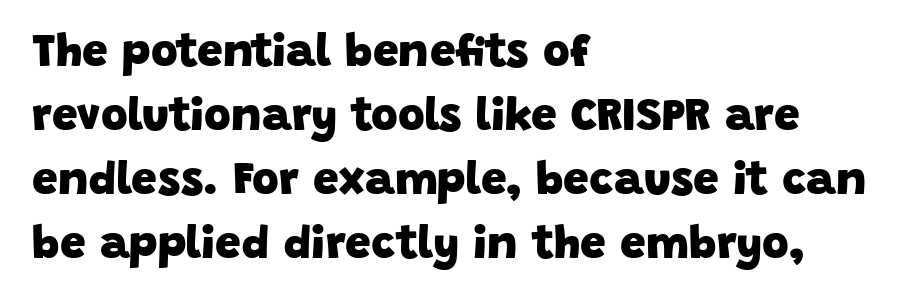
Varying glyph widths throughout — classic text-font behaviour. Compared with typical body copy, the letter spacing here is the same. The lines sit at an ordinary, default distance from one another. Thick stems and heavy bowls — unmistakably bold. Observe the absence of serifs on each vertical stroke in this sample.
